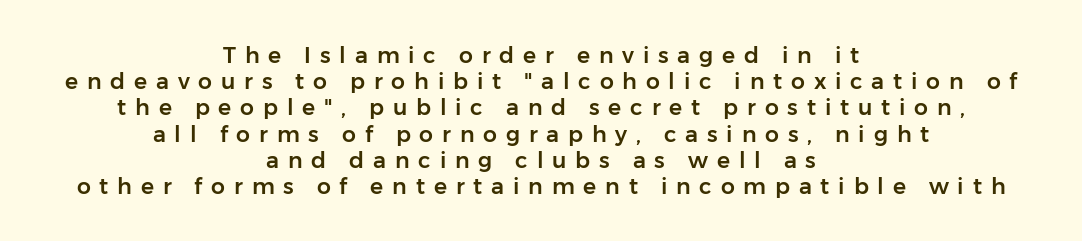
Q: Is the text italic (slanted)? A: No, it is upright.
Q: Is the text underlined? A: No.
Q: How is the paragraph aligned? A: Centered.
Q: Is the spacing between letters normal or unusually wide? A: Unusually wide.
